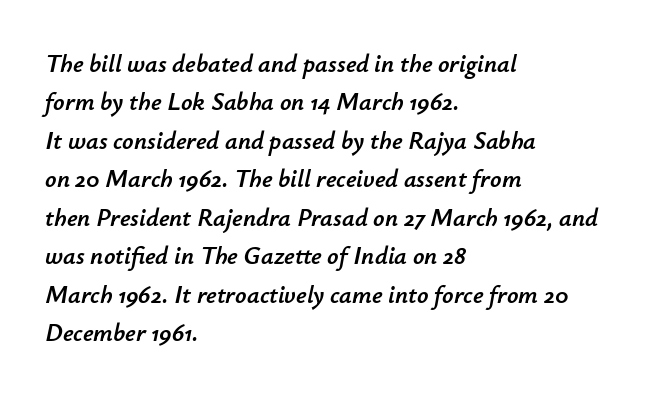
Q: Is the text italic (slanted)? A: Yes, it leans right by about 12 degrees.
Q: Is the text underlined? A: No.
Q: How is the paragraph aligned? A: Left-aligned.
Q: Is the spacing between letters normal or unusually wide? A: Normal.
Q: Is the spacing between lines tight, normal or loose? A: Normal.
